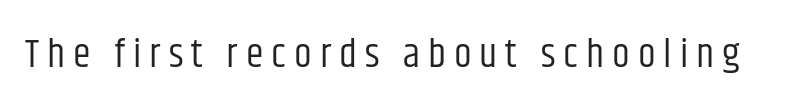
{"serif": "no", "italic": "no", "bold": "no", "weight": "regular", "width": "condensed", "stroke_contrast": "low", "x_height": "large", "monospaced": "no", "underline": "no", "letter_spacing": "wide", "letter_spacing_em": 0.2, "glyph_px": 40}
